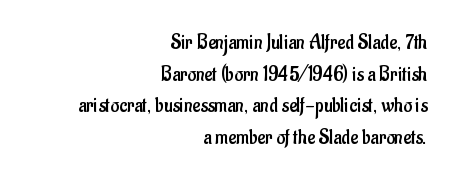
Vertical strokes here are truly vertical. Reading down the block, your eye finds every line finishing at a fixed right position. Heft: none added — not bold. The line texture is even and compact thanks to regular tracking.
